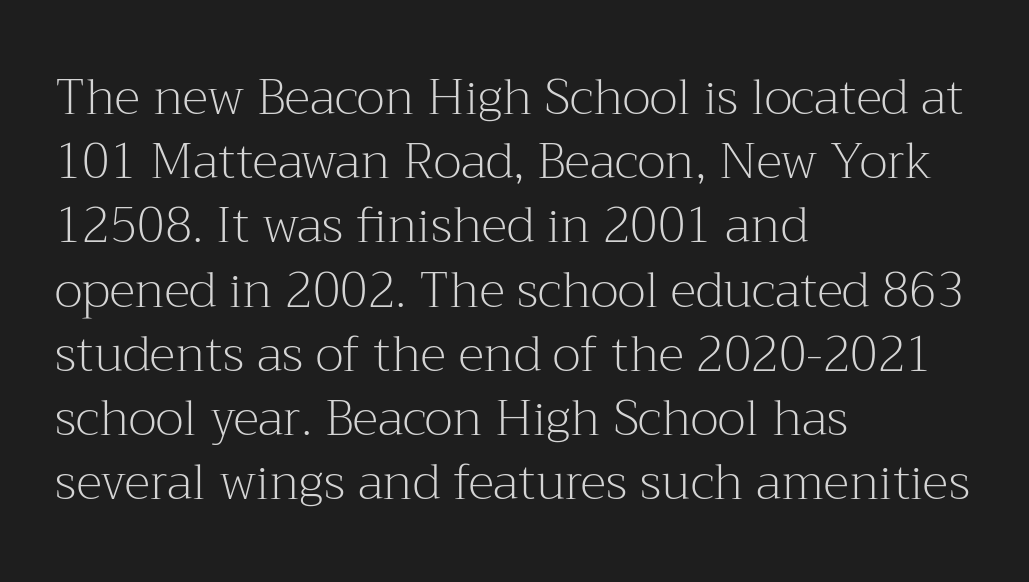
This rendering leaves character spacing at its baseline value. Leading matches the norm, producing a regular column. These lines stack with their left ends in a neat column. Letters rest on an invisible, unmarked baseline. The face used here is proportionally spaced, like ordinary book or web type. This is the regular roman posture of the typeface.
